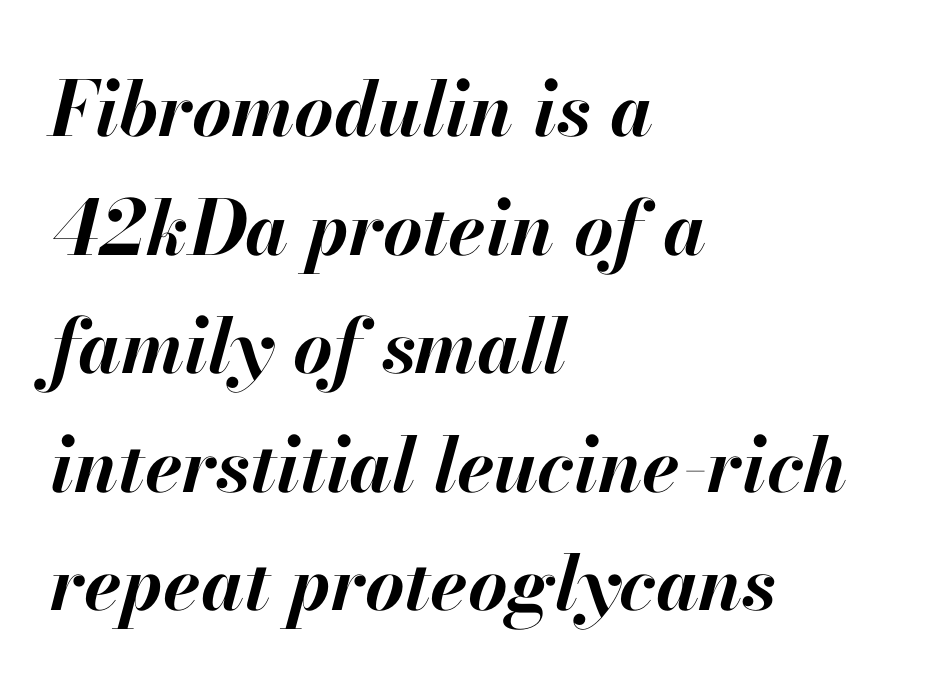
A typesetter would call this zero additional tracking. Think of a printed novel: that variable character pitch is what you see here. The glyphs have the mass of a bold cut. A typesetter would call this leading conventional body-copy spacing.
